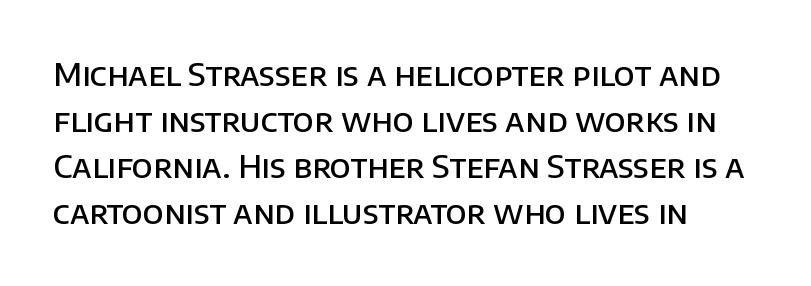
Q: Is the text bold? A: Semi-bold.
Q: Is the text italic (slanted)? A: No, it is upright.
Q: Is the typeface a serif or a sans-serif typeface? A: Sans-serif.
Q: Is the text underlined? A: No.
Q: Is the spacing between letters normal or unusually wide? A: Normal.
Q: Is the spacing between lines tight, normal or loose? A: Normal.
Q: Width (condensed, normal, or wide)? A: Normal.
Q: Stroke contrast? A: Low.
Q: x-height? A: Large.
Q: Monospaced? A: No.
